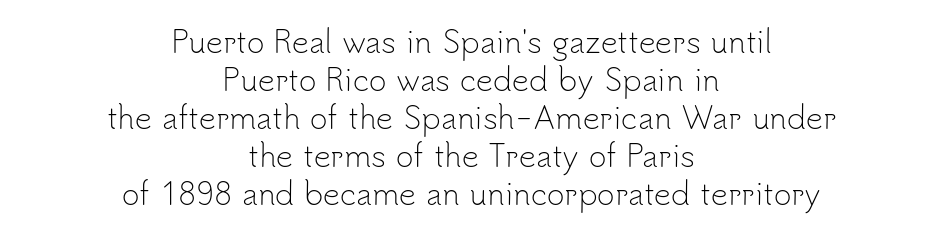
{"serif": "no", "italic": "no", "bold": "no", "weight": "light", "width": "normal", "stroke_contrast": "low", "x_height": "small", "monospaced": "no", "underline": "no", "align": "center", "line_spacing": "normal", "line_spacing_ratio": 1.27, "letter_spacing": "normal", "letter_spacing_em": 0.0, "glyph_px": 30}
